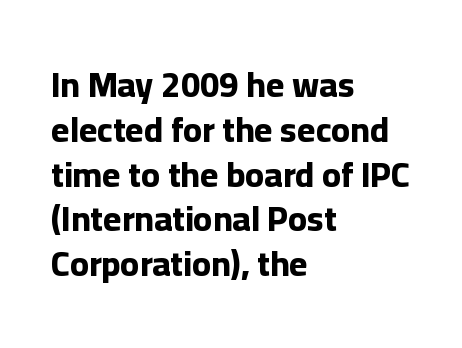
The image shows 35 px bold sans-serif type, upright; set left-aligned, normal line spacing (1.28x), normal letter spacing, not underlined; low stroke contrast and a medium x-height.
